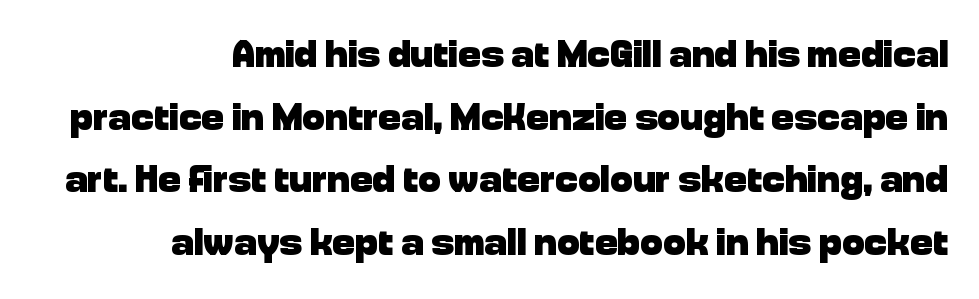
Q: Is the text bold? A: Yes.
Q: Is the text italic (slanted)? A: No, it is upright.
Q: Is the typeface a serif or a sans-serif typeface? A: Sans-serif.
Q: Is the text underlined? A: No.
Q: How is the paragraph aligned? A: Right-aligned.
Q: Is the spacing between letters normal or unusually wide? A: Normal.
Q: Is the spacing between lines tight, normal or loose? A: Normal.
Q: Width (condensed, normal, or wide)? A: Normal.
Q: Stroke contrast? A: Low.
Q: x-height? A: Medium.
Q: Monospaced? A: No.
